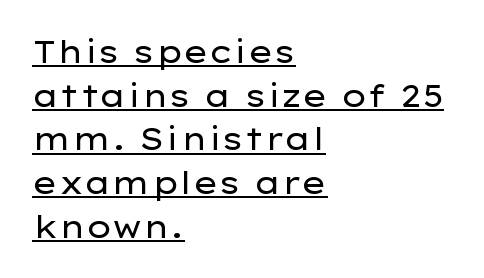
{"serif": "no", "italic": "no", "bold": "no", "weight": "regular", "width": "wide", "stroke_contrast": "low", "x_height": "medium", "monospaced": "no", "underline": "yes", "align": "left", "line_spacing": "normal", "line_spacing_ratio": 1.41, "letter_spacing": "normal", "letter_spacing_em": 0.0, "glyph_px": 31}
